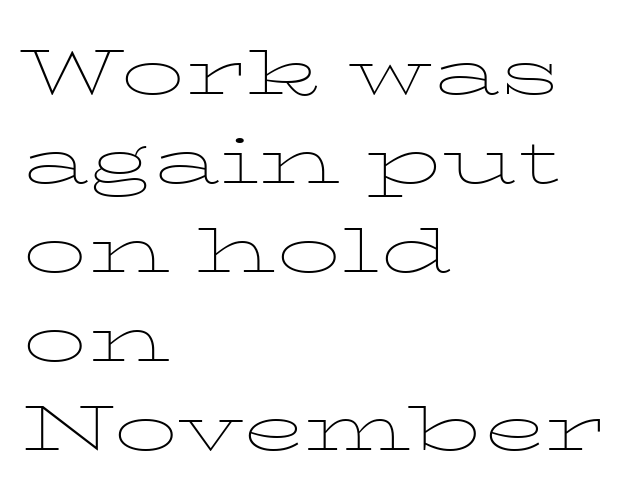
{"serif": "yes", "italic": "no", "bold": "no", "weight": "thin", "width": "wide", "stroke_contrast": "low", "x_height": "medium", "monospaced": "no", "underline": "no", "align": "left", "line_spacing": "normal", "line_spacing_ratio": 1.39, "letter_spacing": "normal", "letter_spacing_em": 0.0, "glyph_px": 64}
